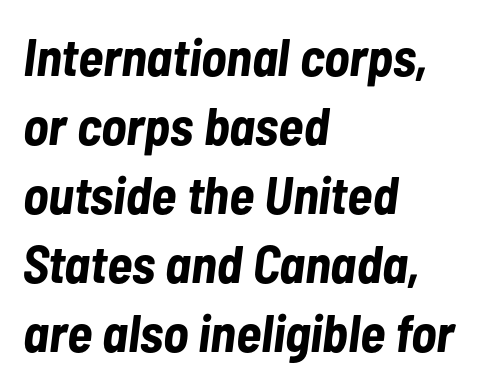
{"italic": "yes", "lean": "right", "slant_degrees": 7, "bold": "yes", "weight": "bold", "width": "condensed", "stroke_contrast": "low", "x_height": "medium", "monospaced": "no", "underline": "no", "align": "left", "line_spacing": "normal", "line_spacing_ratio": 1.3, "letter_spacing": "normal", "letter_spacing_em": 0.0, "glyph_px": 53}
